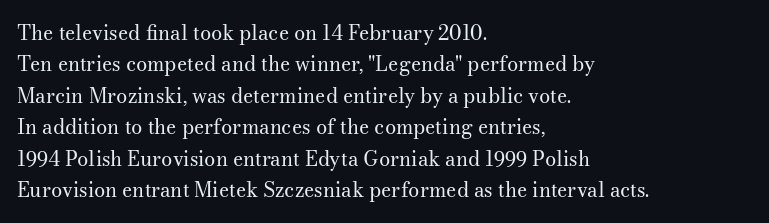
Line spacing here is normal. A typesetter would mark this as roman, not italic. The specimen omits any rule beneath the text block's lines. The rag falls on the right side of this text block. The characters are drawn with everyday or finer stroke widths.
